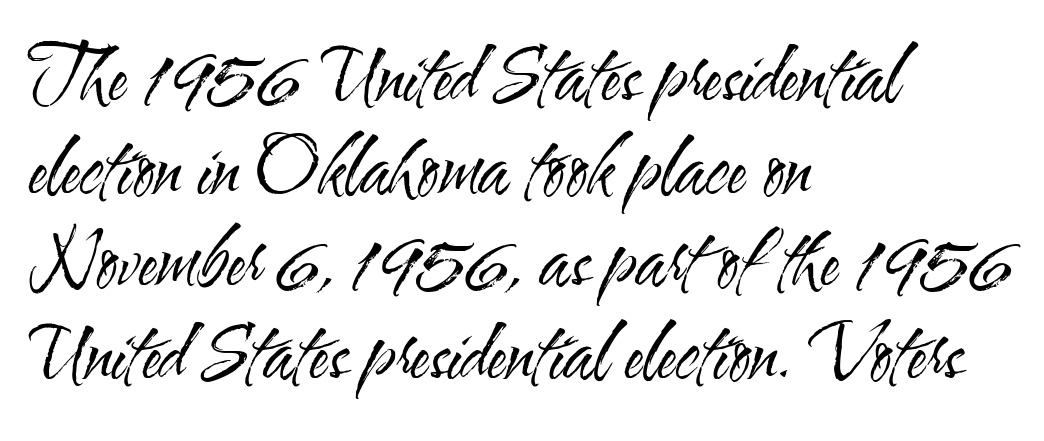
{"serif": "no", "bold": "no", "weight": "regular", "width": "condensed", "stroke_contrast": "medium", "x_height": "small", "monospaced": "no", "underline": "no", "align": "left", "line_spacing": "normal", "line_spacing_ratio": 1.27, "letter_spacing": "normal", "letter_spacing_em": 0.0, "glyph_px": 73}
